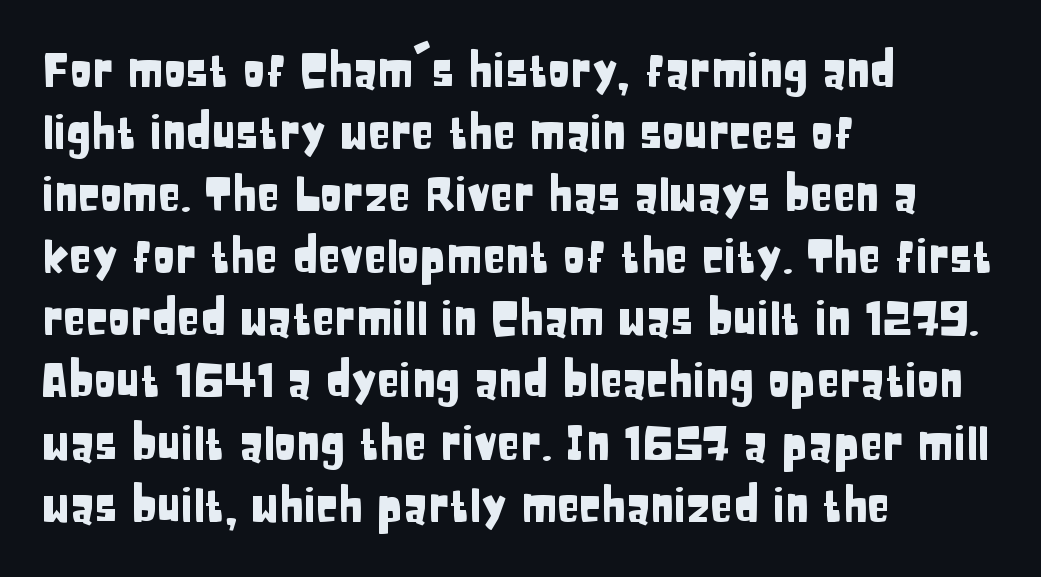
{"serif": "no", "italic": "no", "width": "condensed", "stroke_contrast": "low", "x_height": "large", "monospaced": "no", "underline": "no", "align": "left", "line_spacing": "normal", "line_spacing_ratio": 1.35, "letter_spacing": "normal", "letter_spacing_em": 0.0, "glyph_px": 46}
